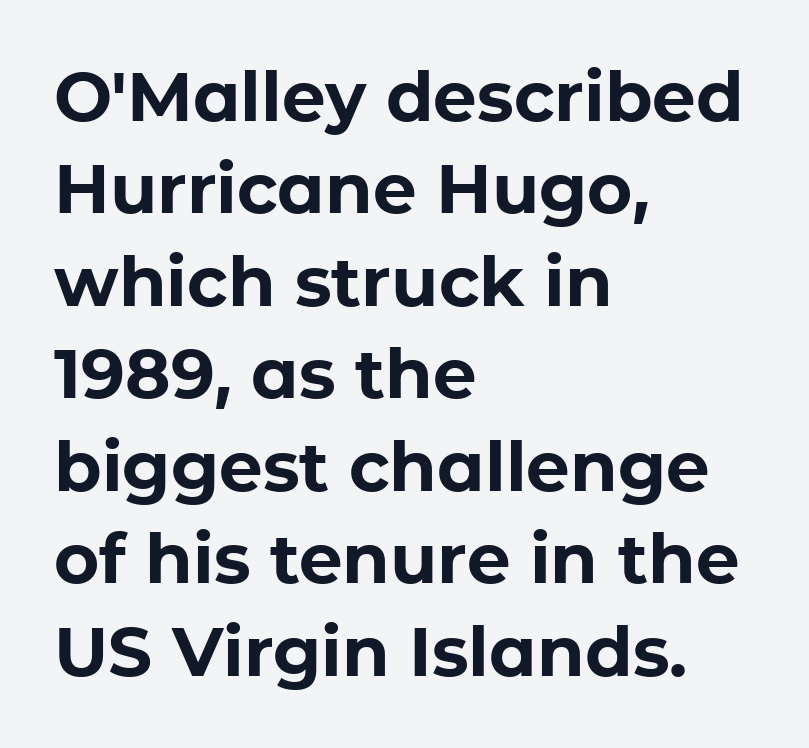
Q: Is the text bold? A: Yes.
Q: Is the text italic (slanted)? A: No, it is upright.
Q: Is the typeface a serif or a sans-serif typeface? A: Sans-serif.
Q: Is the text underlined? A: No.
Q: How is the paragraph aligned? A: Left-aligned.
Q: Is the spacing between letters normal or unusually wide? A: Normal.
Q: Is the spacing between lines tight, normal or loose? A: Normal.
Q: Width (condensed, normal, or wide)? A: Normal.
Q: Stroke contrast? A: Low.
Q: x-height? A: Medium.
Q: Monospaced? A: No.
